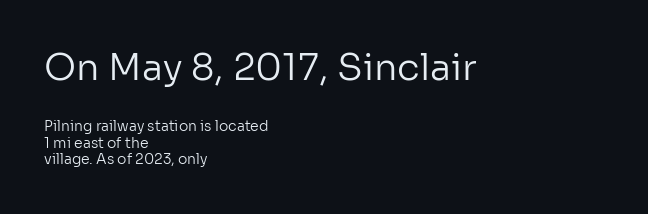
{"serif": "no", "italic": "no", "bold": "no", "weight": "regular", "width": "normal", "stroke_contrast": "low", "x_height": "medium", "monospaced": "no", "underline": "no", "align": "left", "line_spacing_ratio": 1.18, "letter_spacing": "normal", "letter_spacing_em": 0.0, "larger_block": "first", "size_ratio": 2.64, "glyph_px": 37}
